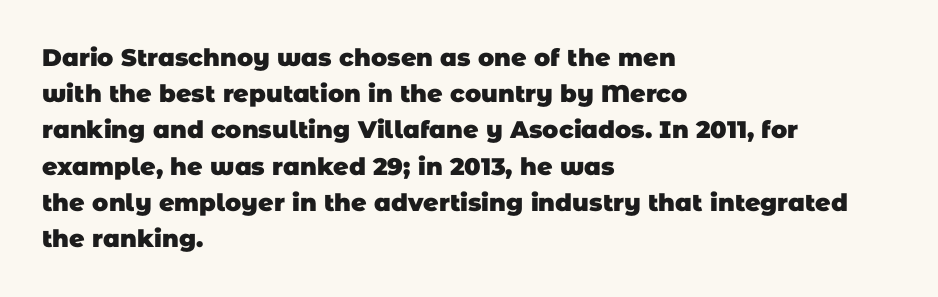
{"bold": "yes", "underline": "no", "align": "left", "line_spacing": "normal", "line_spacing_ratio": 1.51, "letter_spacing": "normal", "letter_spacing_em": 0.0, "glyph_px": 24}
